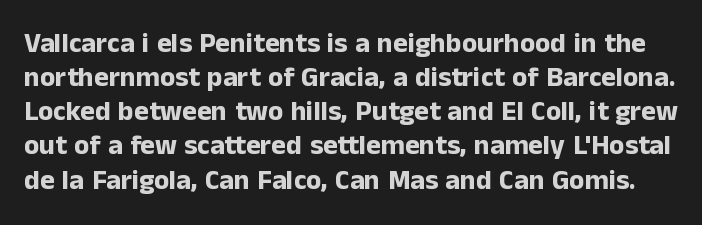
The image shows 28 px bold sans-serif type, upright; set line spacing 1.22x, normal letter spacing, not underlined; low stroke contrast and a medium x-height.
